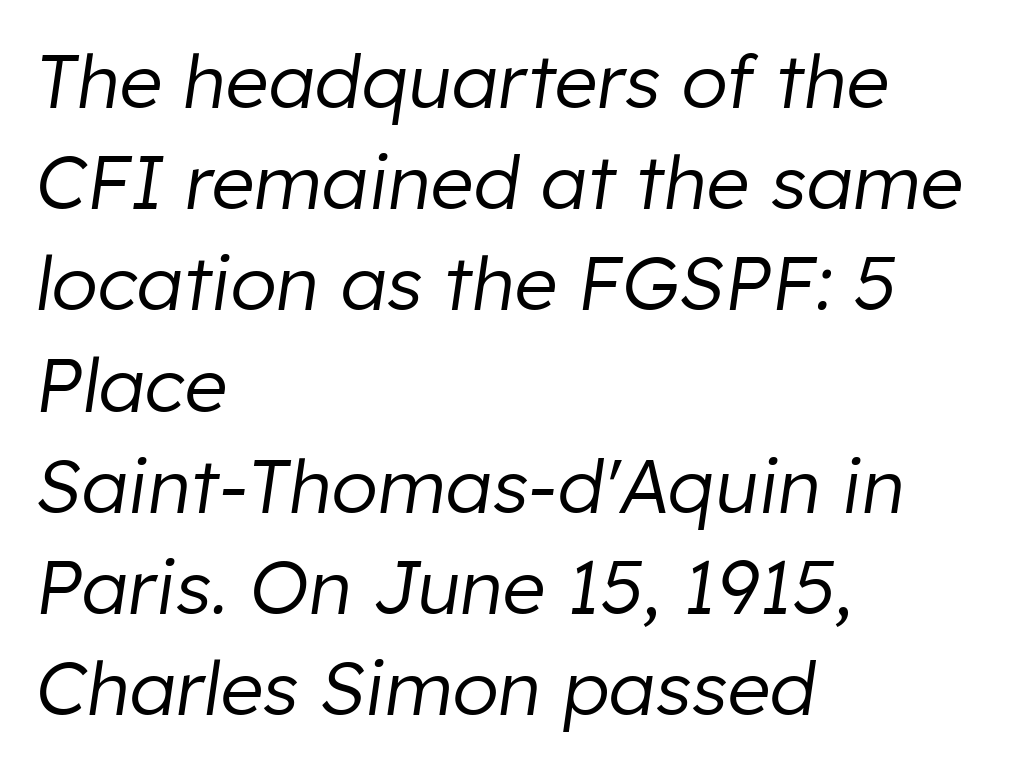
{"italic": "yes", "lean": "right", "slant_degrees": 8, "bold": "no", "weight": "regular", "width": "normal", "stroke_contrast": "low", "x_height": "medium", "monospaced": "no", "underline": "no", "align": "left", "line_spacing": "normal", "line_spacing_ratio": 1.35, "letter_spacing": "normal", "letter_spacing_em": 0.0, "glyph_px": 75}
